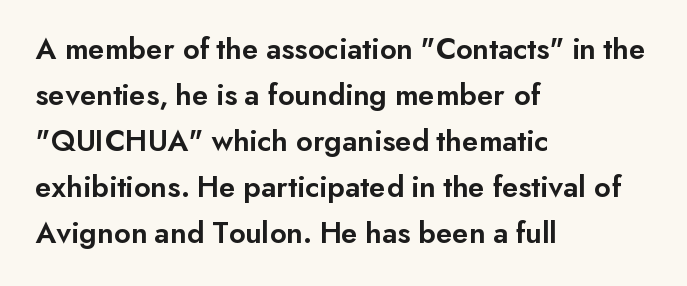
{"serif": "no", "italic": "no", "bold": "semi", "weight": "semibold", "width": "normal", "stroke_contrast": "low", "x_height": "small", "monospaced": "no", "underline": "no", "align": "left", "line_spacing": "normal", "line_spacing_ratio": 1.48, "letter_spacing": "normal", "letter_spacing_em": 0.0, "glyph_px": 31}
